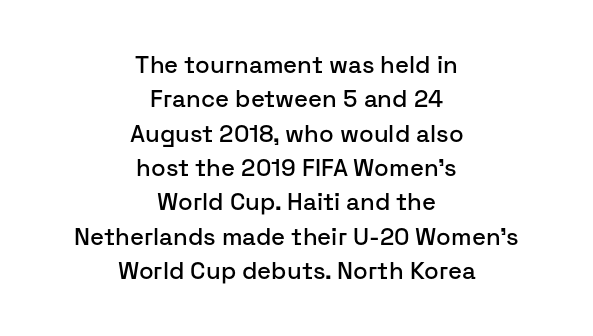
{"italic": "no", "underline": "no", "align": "center", "line_spacing": "normal", "line_spacing_ratio": 1.43, "letter_spacing": "normal", "letter_spacing_em": 0.0, "glyph_px": 24}
